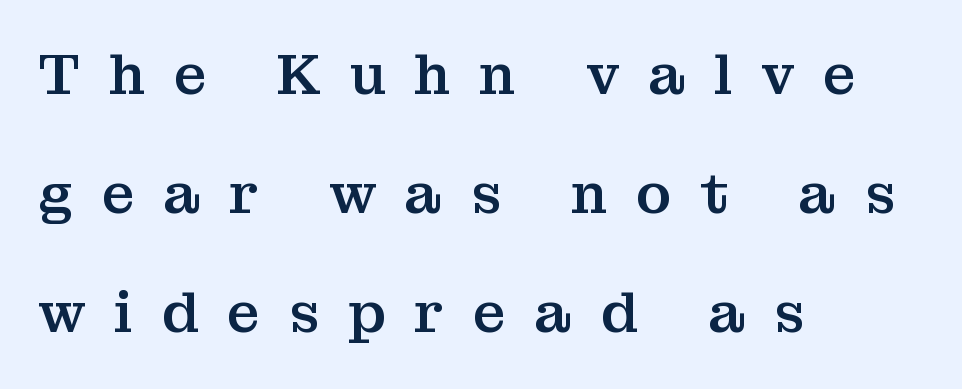
Q: Is the text italic (slanted)? A: No, it is upright.
Q: Is the typeface a serif or a sans-serif typeface? A: Serif.
Q: Is the text underlined? A: No.
Q: How is the paragraph aligned? A: Left-aligned.
Q: Is the spacing between letters normal or unusually wide? A: Unusually wide.
Q: Is the spacing between lines tight, normal or loose? A: Loose.
Q: Width (condensed, normal, or wide)? A: Normal.
Q: Stroke contrast? A: Medium.
Q: x-height? A: Medium.
Q: Monospaced? A: No.
